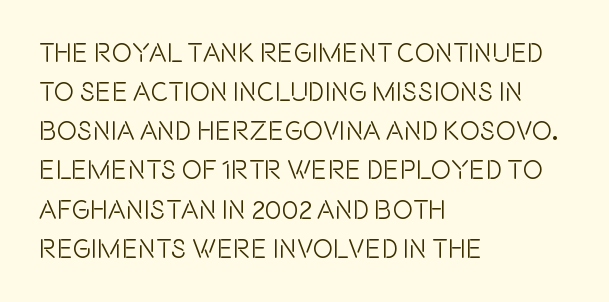
Evenly set lines give the paragraph a standard silhouette. What stands out about the letter spacing? Nothing — it is the standard amount. Glance below the letters and you will spot only blank space. The compositor pushed each line to the left boundary. The axis of the letterforms is exactly vertical.
